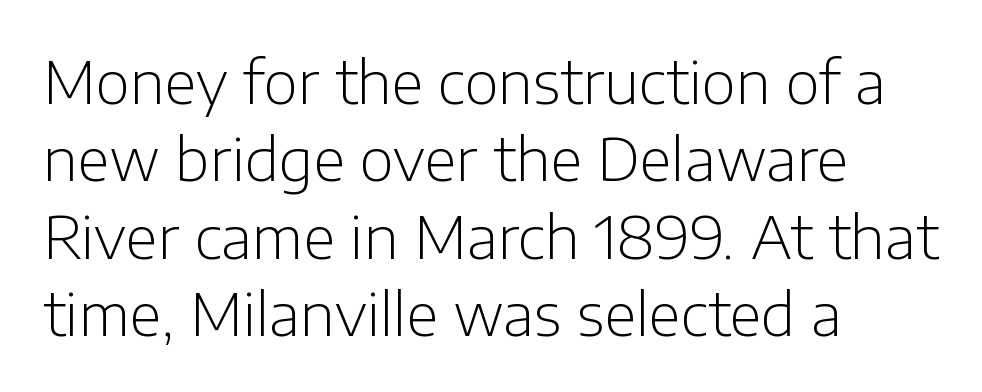
{"serif": "no", "italic": "no", "bold": "no", "weight": "light", "width": "normal", "stroke_contrast": "low", "x_height": "medium", "monospaced": "no", "underline": "no", "align": "left", "line_spacing": "normal", "line_spacing_ratio": 1.31, "letter_spacing": "normal", "letter_spacing_em": 0.0, "glyph_px": 59}
